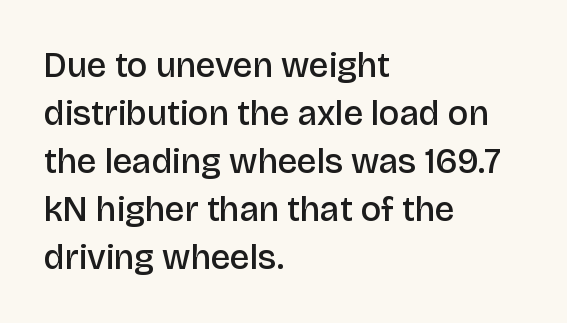
Q: Is the text bold? A: Semi-bold.
Q: Is the text italic (slanted)? A: No, it is upright.
Q: Is the typeface a serif or a sans-serif typeface? A: Sans-serif.
Q: Is the text underlined? A: No.
Q: How is the paragraph aligned? A: Left-aligned.
Q: Is the spacing between letters normal or unusually wide? A: Normal.
Q: Is the spacing between lines tight, normal or loose? A: Normal.
Q: Width (condensed, normal, or wide)? A: Normal.
Q: Stroke contrast? A: Low.
Q: x-height? A: Large.
Q: Monospaced? A: No.
